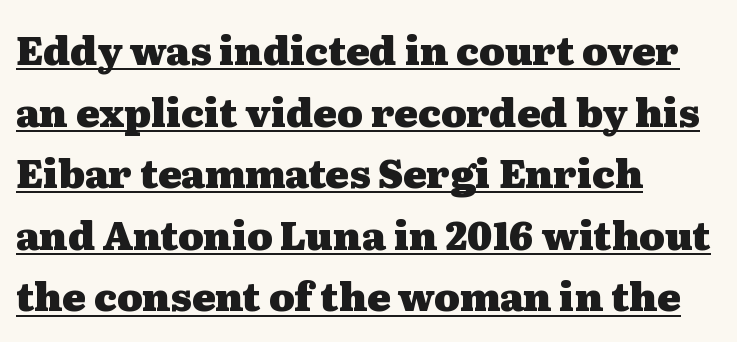
Q: Is the text bold? A: Yes.
Q: Is the text italic (slanted)? A: No, it is upright.
Q: Is the typeface a serif or a sans-serif typeface? A: Serif.
Q: Is the text underlined? A: Yes.
Q: How is the paragraph aligned? A: Left-aligned.
Q: Is the spacing between letters normal or unusually wide? A: Normal.
Q: Is the spacing between lines tight, normal or loose? A: Normal.
Q: Width (condensed, normal, or wide)? A: Wide.
Q: Stroke contrast? A: Medium.
Q: x-height? A: Medium.
Q: Monospaced? A: No.
